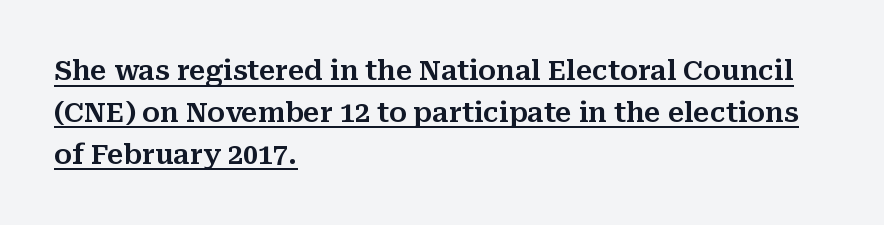
The image shows 27 px text type, upright; set left-aligned, normal line spacing (1.55x), normal letter spacing, underlined.
